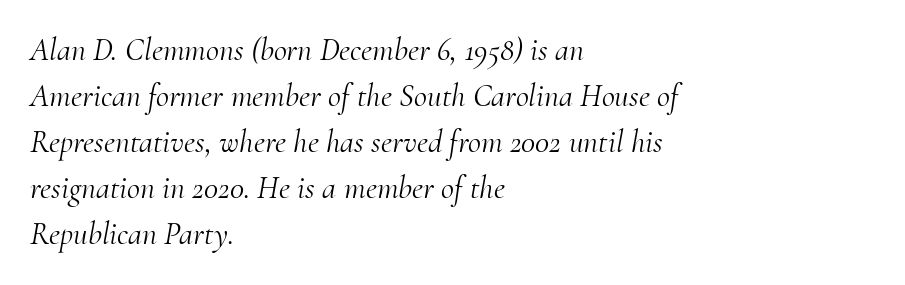
Q: Is the text bold? A: No.
Q: Is the text italic (slanted)? A: Yes, it leans right by about 10 degrees.
Q: Is the typeface a serif or a sans-serif typeface? A: Serif.
Q: Is the text underlined? A: No.
Q: How is the paragraph aligned? A: Left-aligned.
Q: Is the spacing between letters normal or unusually wide? A: Normal.
Q: Is the spacing between lines tight, normal or loose? A: Normal.
Q: Width (condensed, normal, or wide)? A: Normal.
Q: Stroke contrast? A: Medium.
Q: x-height? A: Small.
Q: Monospaced? A: No.
